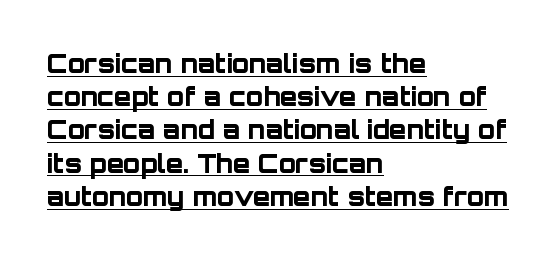
Q: Is the text bold? A: Yes.
Q: Is the text italic (slanted)? A: No, it is upright.
Q: Is the text underlined? A: Yes.
Q: How is the paragraph aligned? A: Left-aligned.
Q: Is the spacing between letters normal or unusually wide? A: Normal.
Q: Is the spacing between lines tight, normal or loose? A: Normal.
